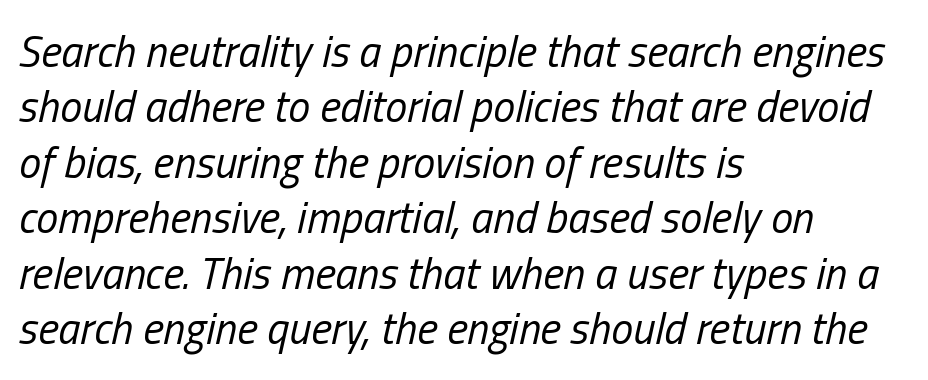
Q: Is the text bold? A: No.
Q: Is the text italic (slanted)? A: Yes, it leans right by about 13 degrees.
Q: Is the text underlined? A: No.
Q: How is the paragraph aligned? A: Left-aligned.
Q: Is the spacing between letters normal or unusually wide? A: Normal.
Q: Is the spacing between lines tight, normal or loose? A: Normal.
Q: Width (condensed, normal, or wide)? A: Condensed.
Q: Stroke contrast? A: Low.
Q: x-height? A: Medium.
Q: Monospaced? A: No.
